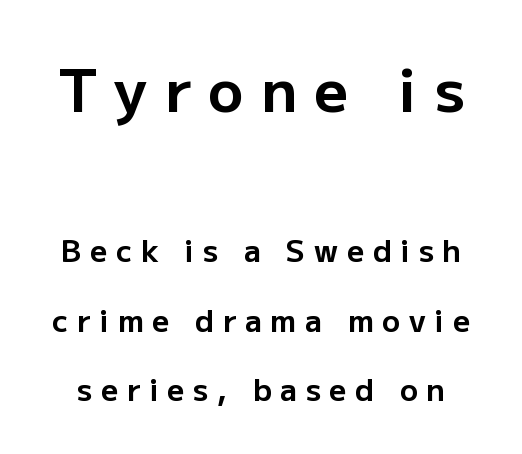
{"serif": "no", "italic": "no", "bold": "yes", "weight": "bold", "width": "normal", "stroke_contrast": "low", "x_height": "medium", "monospaced": "no", "underline": "no", "line_spacing": "loose", "line_spacing_ratio": 2.32, "letter_spacing": "wide", "letter_spacing_em": 0.29, "larger_block": "first", "size_ratio": 1.97, "glyph_px": 59}
